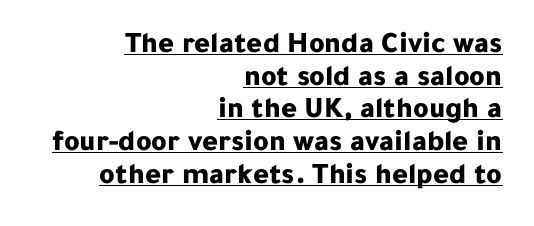
The passage shown is typed in a proportional face where columns would drift. Look at the bottom of the vertical strokes: they stop flat, with no serifs. Look at the stroke-to-counter ratio: heavy, a bold. Does a line run under the words? Yes, clearly.
